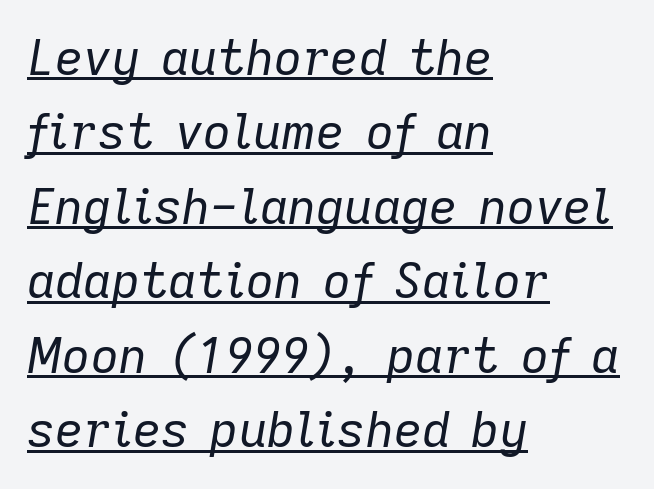
Here the designer chose a conventional face with non-uniform glyph widths. The designer left line spacing at the default. Descenders here cross a horizontal rule under the line. Characters follow at the spacing the type designer built in. The glyphs look as if they've been sheared to an angle. Weight: in the light-to-regular range.
